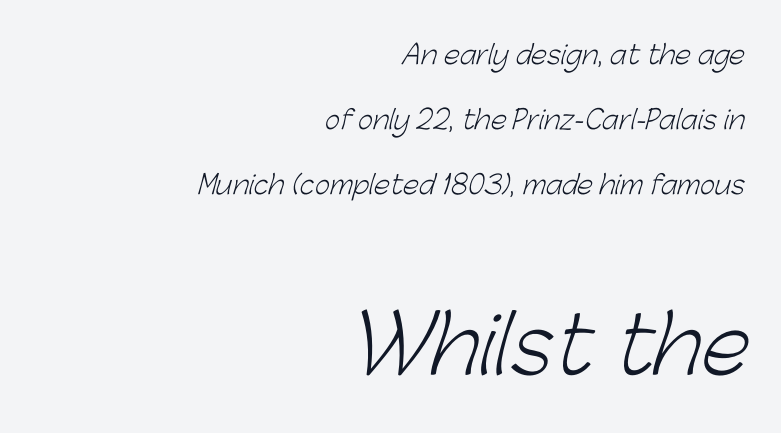
The image shows 79 px light sans-serif type; set right-aligned, loose line spacing (2.5x), normal letter spacing, not underlined; the second (bottom) block is 3.04x larger; low stroke contrast and a medium x-height.
